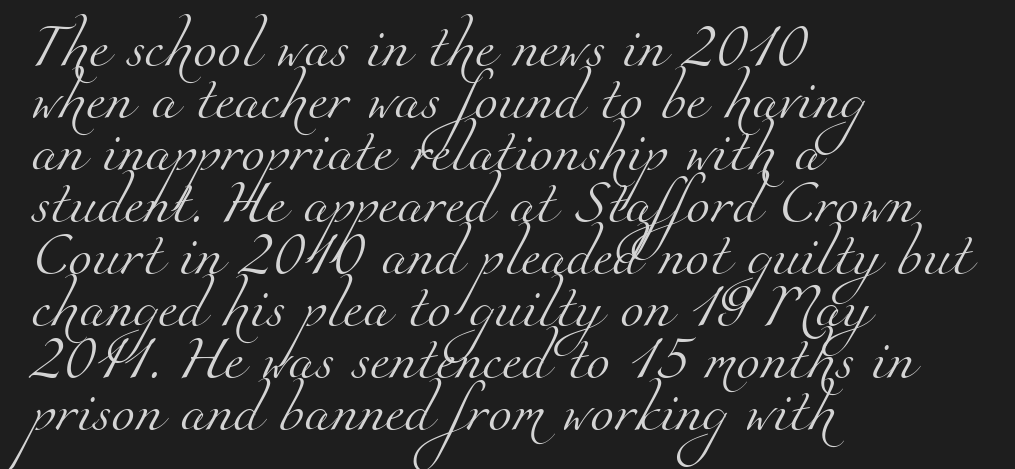
Q: Is the text bold? A: No.
Q: Is the typeface a serif or a sans-serif typeface? A: Serif.
Q: Is the text underlined? A: No.
Q: How is the paragraph aligned? A: Left-aligned.
Q: Is the spacing between letters normal or unusually wide? A: Normal.
Q: Width (condensed, normal, or wide)? A: Normal.
Q: Stroke contrast? A: Medium.
Q: x-height? A: Small.
Q: Monospaced? A: No.
